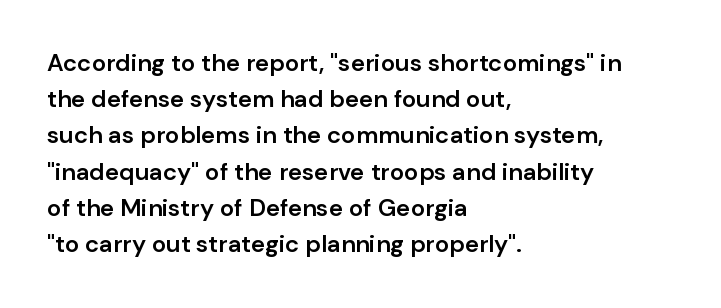
The image shows 24 px text type, upright; set left-aligned, normal line spacing (1.51x), normal letter spacing, not underlined.
